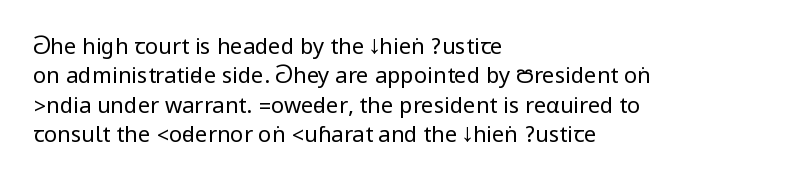
Bare-footed words on every line. Every stem runs plumb, perpendicular to the baseline. The typesetting does not lean heavy: it is not bold. Tracking value appears to be zero — textbook default spacing. The vertical gap from one line to the next is medium.
